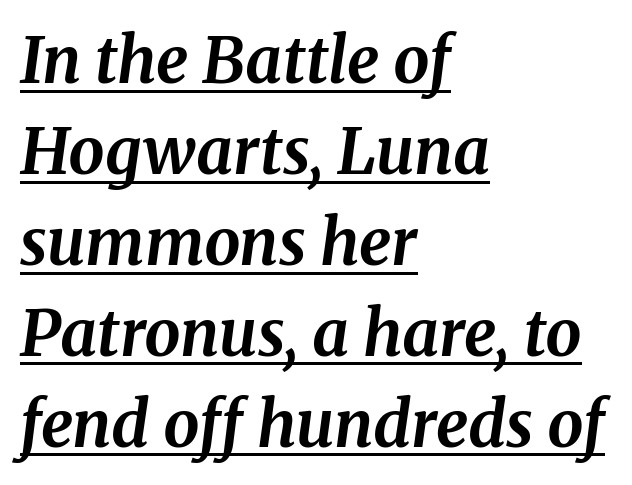
Reading down the block, your eye returns to a fixed left position each line. The lettering tilts uniformly, giving the passage an italic look. A typographer would call this underscored text. Does the type have serifs? Yes, each stem ends in a small foot. This block has exactly the height ordinary leading produces.
